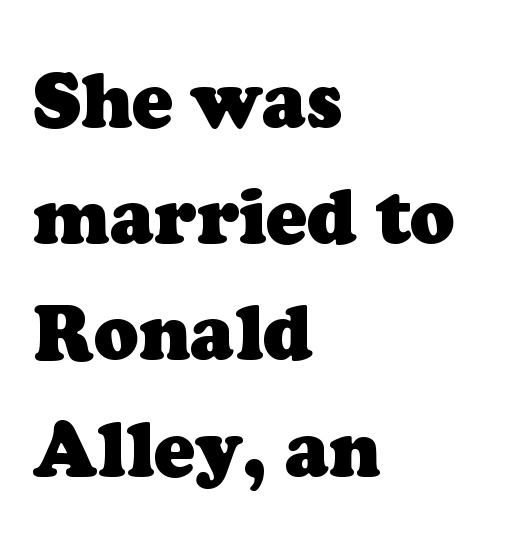
The image shows 75 px heavy serif type; set left-aligned, normal line spacing (1.55x), normal letter spacing, not underlined; low stroke contrast and a medium x-height.
